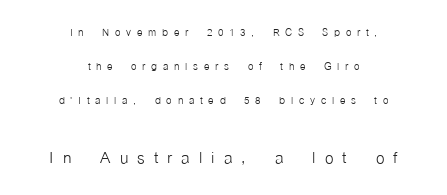
Q: Is the text bold? A: No.
Q: Is the text italic (slanted)? A: No, it is upright.
Q: Is the text underlined? A: No.
Q: How is the paragraph aligned? A: Centered.
Q: Is the spacing between letters normal or unusually wide? A: Unusually wide.
Q: Is the spacing between lines tight, normal or loose? A: Loose.
Q: Which block of text is set in a larger size, the first (top) or the second (bottom)? A: The second (bottom) one.
